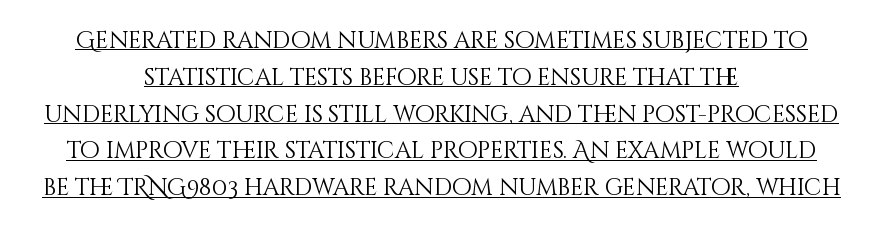
Q: Is the text bold? A: No.
Q: Is the text italic (slanted)? A: No, it is upright.
Q: Is the text underlined? A: Yes.
Q: How is the paragraph aligned? A: Centered.
Q: Is the spacing between letters normal or unusually wide? A: Normal.
Q: Is the spacing between lines tight, normal or loose? A: Normal.
